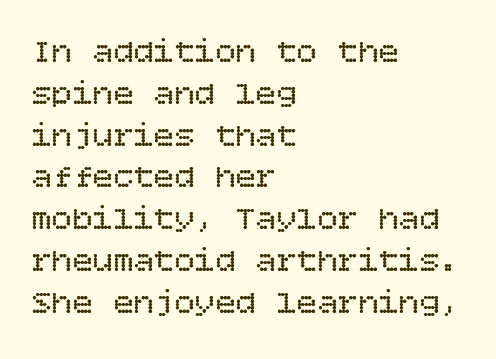
The axis of the letterforms is exactly vertical. These lines are set flush left with a ragged right edge. Bold? No — there's no thickening of the strokes. In terms of letterspacing, this is plain default setting. Type without underlining.
